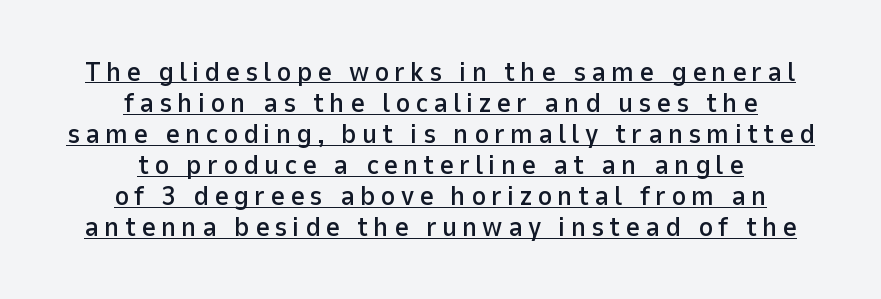
I'd call this a sans setting — the letters go barefoot. Neither beginnings nor endings align; midpoints do. Vertical strokes here are truly vertical. Here the designer chose a conventional face with non-uniform glyph widths. Emphasis is given by a line drawn under the lettering. The block of text is dense from top to bottom, with scant space between rows.
